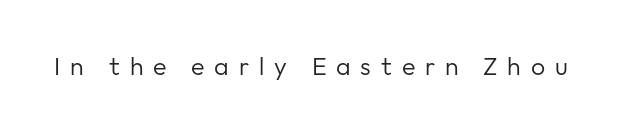
Words appear elongated and porous because spacing is wide. Has an underline been added? It has not. Every character sits straight up, as roman type does. The passage shown is not bold in any degree.
